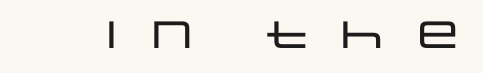
{"serif": "no", "italic": "no", "width": "wide", "stroke_contrast": "low", "x_height": "large", "monospaced": "no", "underline": "no", "letter_spacing": "wide", "letter_spacing_em": 0.47, "glyph_px": 38}
